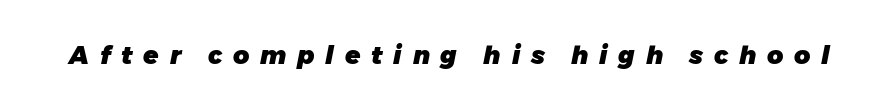
Underlining? Definitely not there. Notice how the stems are inclined rather than vertical — that's the hallmark of italics. Chunky letters — that's bold for sure. Look at the tracking — it's clearly loosened, letters drifting apart.
